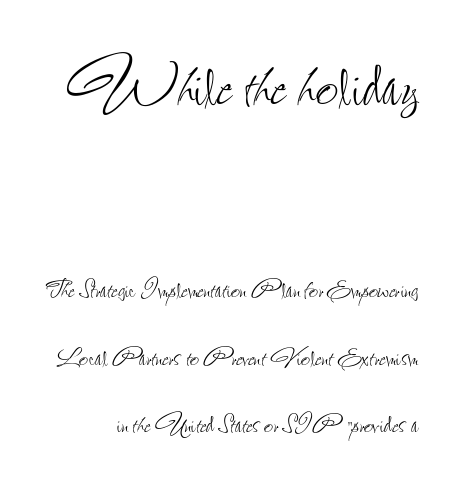
{"bold": "no", "weight": "thin", "width": "condensed", "stroke_contrast": "low", "x_height": "small", "monospaced": "no", "underline": "no", "line_spacing": "loose", "line_spacing_ratio": 2.12, "letter_spacing": "normal", "letter_spacing_em": 0.0, "larger_block": "first", "size_ratio": 2.47, "glyph_px": 79}
